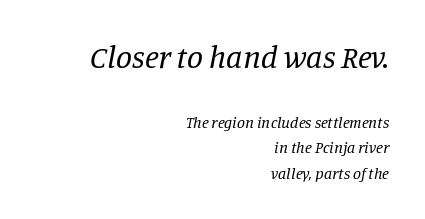
Any mark beneath the type? The region is blank. Characters follow at the spacing the type designer built in. Is this a fixed-width face? No — the glyphs have proportional, varying widths. The rendering shows small feet on the letterforms — a serif design. Italic: yes, the glyphs are oblique.
